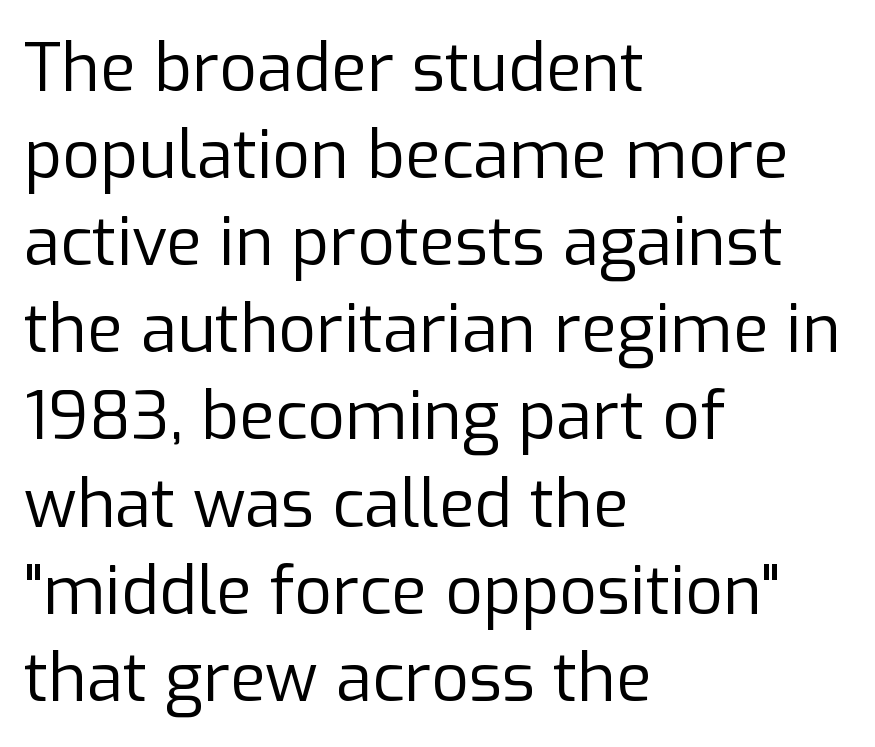
The image shows 66 px regular-weight sans-serif type, upright; set left-aligned, normal line spacing (1.32x), normal letter spacing, not underlined; low stroke contrast and a medium x-height.
